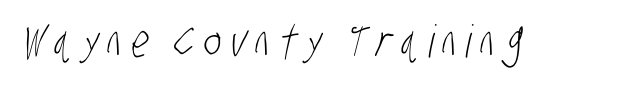
The image shows 45 px light, condensed sans-serif type; set unusually wide letter spacing (+0.2 em), not underlined; low stroke contrast and a large x-height.
